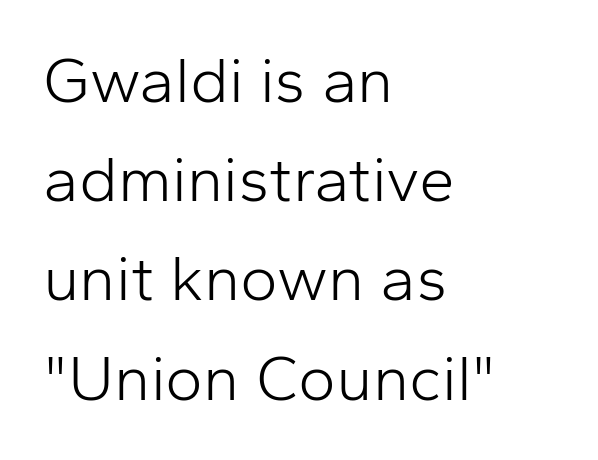
Letters have the restrained weight of plain body copy at most. Caption: standard tracking, unaltered. Underline: absent. Grotesque or geometric, the face here clearly has no serifs. Each letter keeps its own natural width here, so spacing adapts to shape.
